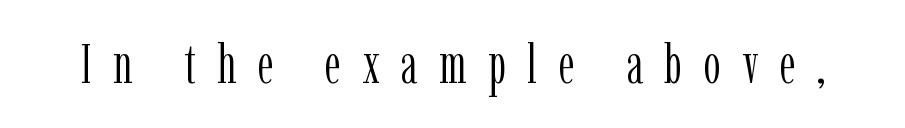
Between one letter and the next there's a generous, obvious gap. A typesetter would call this proportional, since set widths differ per character. Plain, unruled lines of type. Posture: straight, roman, zero tilt. The characters are drawn with everyday or finer stroke widths. The text was rendered using a seriffed face with decorative stroke endings.
